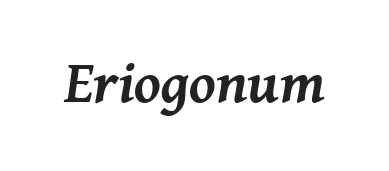
The image shows 65 px semibold type, italic (leaning right); set normal letter spacing, not underlined; medium stroke contrast and a medium x-height.
